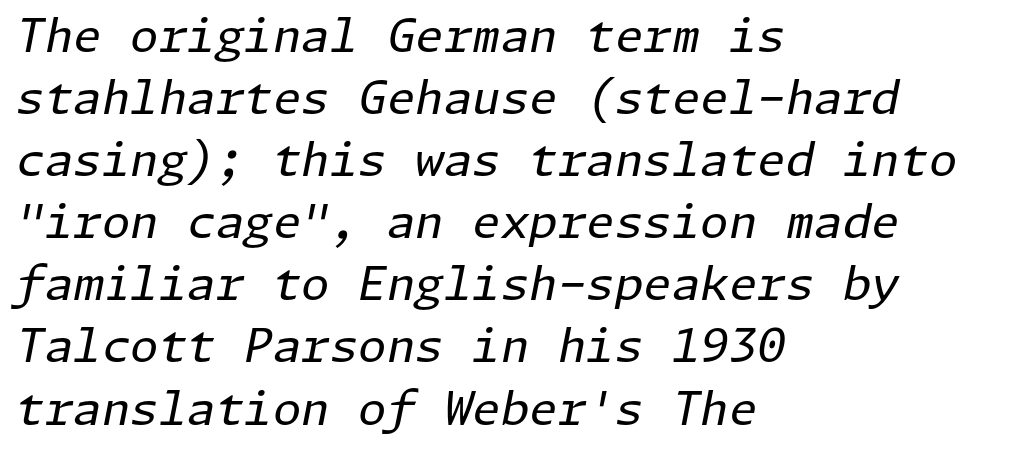
The rag falls on the right side of this text block. The rendering keeps characters at their native spacing. When letters slant like this, we call the style italic. A normal amount of white space separates one row of letters from the next. Weight class: somewhere from thin through regular. Honestly, there is no underline to notice here at all.
